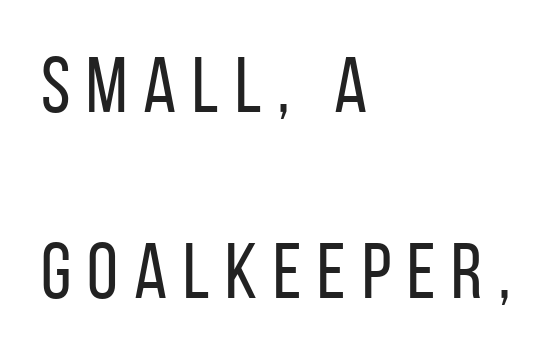
These lines stand farther apart than default settings would place them. When letters stand straight like this, we call the style roman or upright. These glyphs show unthickened strokes, regular width or finer. The letters advance in unequal steps, a hallmark of proportional type. Check under the words: just untouched page.
